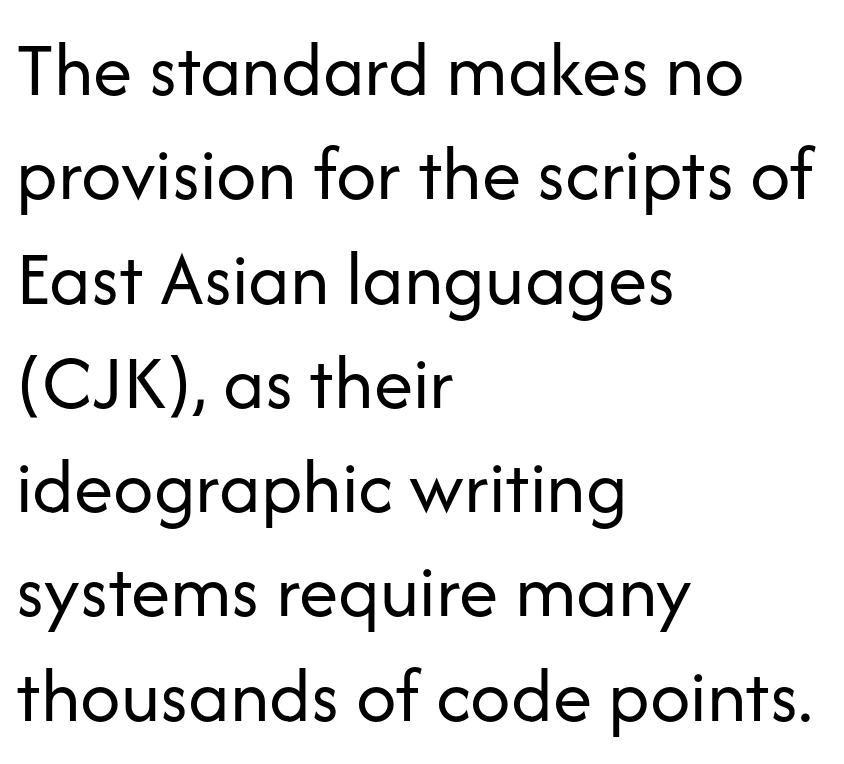
Q: Is the text bold? A: No.
Q: Is the text italic (slanted)? A: No, it is upright.
Q: Is the typeface a serif or a sans-serif typeface? A: Sans-serif.
Q: Is the text underlined? A: No.
Q: How is the paragraph aligned? A: Left-aligned.
Q: Is the spacing between letters normal or unusually wide? A: Normal.
Q: Is the spacing between lines tight, normal or loose? A: Normal.
Q: Width (condensed, normal, or wide)? A: Normal.
Q: Stroke contrast? A: Low.
Q: x-height? A: Medium.
Q: Monospaced? A: No.
